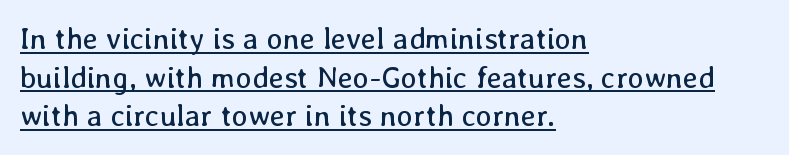
The image shows 30 px regular-weight type, upright; set left-aligned, normal line spacing (1.29x), normal letter spacing, underlined; low stroke contrast and a medium x-height.
